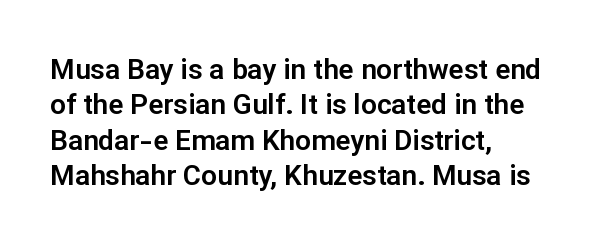
{"serif": "no", "italic": "no", "width": "normal", "stroke_contrast": "low", "x_height": "medium", "monospaced": "no", "underline": "no", "align": "left", "line_spacing": "normal", "line_spacing_ratio": 1.26, "letter_spacing": "normal", "letter_spacing_em": 0.0, "glyph_px": 28}
